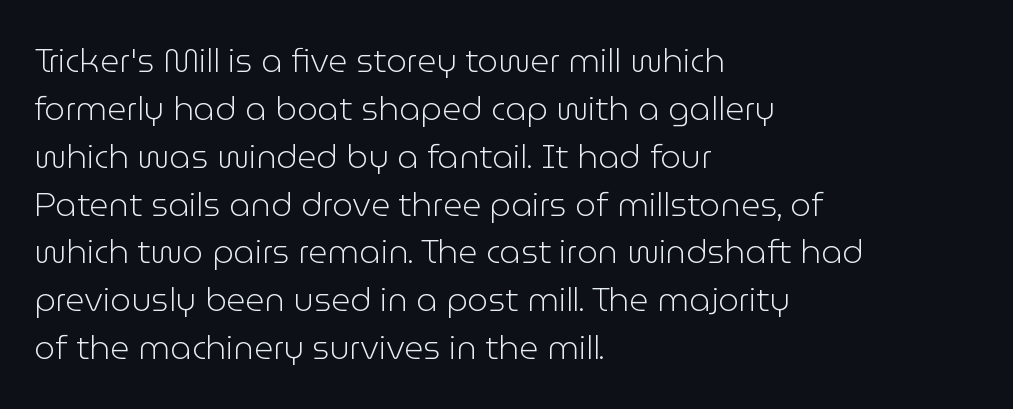
{"serif": "no", "italic": "no", "bold": "no", "weight": "light", "width": "normal", "stroke_contrast": "low", "x_height": "medium", "monospaced": "no", "underline": "no", "align": "left", "line_spacing": "normal", "line_spacing_ratio": 1.45, "letter_spacing": "normal", "letter_spacing_em": 0.0, "glyph_px": 33}
